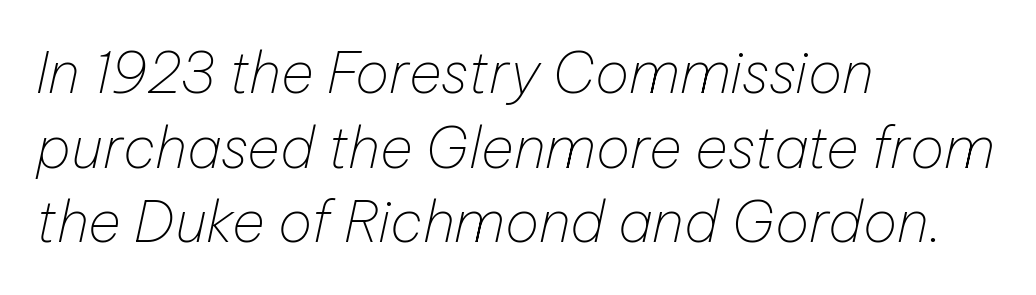
{"italic": "yes", "lean": "right", "slant_degrees": 12, "bold": "no", "weight": "thin", "width": "normal", "stroke_contrast": "low", "x_height": "medium", "monospaced": "no", "underline": "no", "align": "left", "line_spacing": "normal", "line_spacing_ratio": 1.31, "letter_spacing": "normal", "letter_spacing_em": 0.0, "glyph_px": 57}
